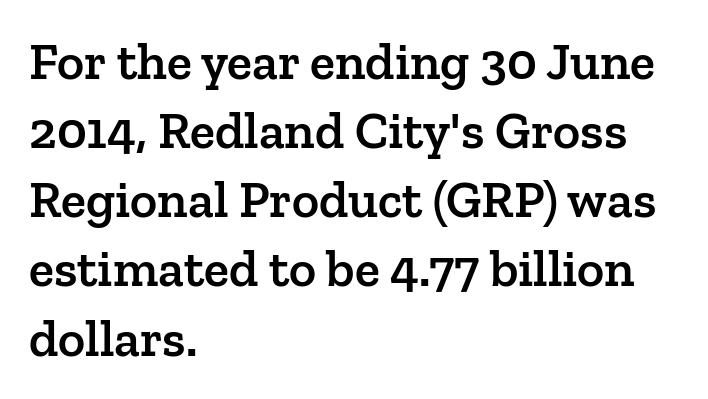
{"serif": "yes", "italic": "no", "bold": "semi", "weight": "semibold", "width": "normal", "stroke_contrast": "low", "x_height": "medium", "monospaced": "no", "underline": "no", "align": "left", "line_spacing": "normal", "line_spacing_ratio": 1.33, "letter_spacing": "normal", "letter_spacing_em": 0.0, "glyph_px": 52}
